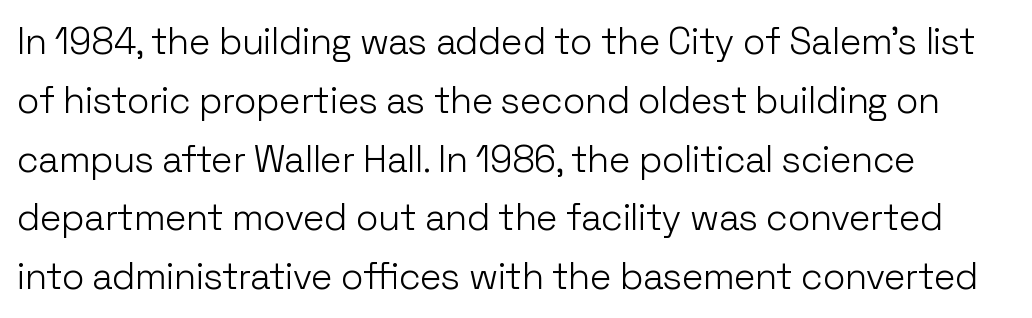
The image shows 37 px light sans-serif type, upright; set normal line spacing (1.59x), normal letter spacing, not underlined; low stroke contrast and a medium x-height.
